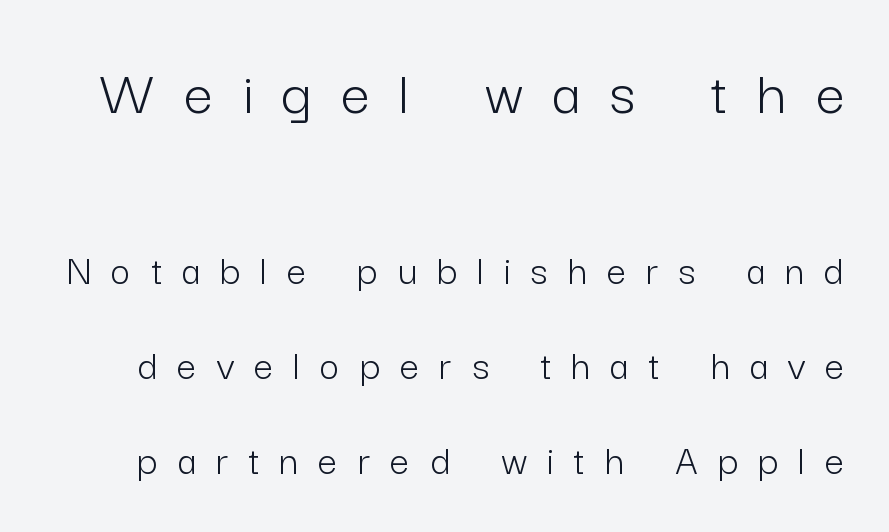
Q: Is the text bold? A: No.
Q: Is the text italic (slanted)? A: No, it is upright.
Q: Is the typeface a serif or a sans-serif typeface? A: Sans-serif.
Q: Is the text underlined? A: No.
Q: Is the spacing between letters normal or unusually wide? A: Unusually wide.
Q: Is the spacing between lines tight, normal or loose? A: Loose.
Q: Which block of text is set in a larger size, the first (top) or the second (bottom)? A: The first (top) one.
Q: Width (condensed, normal, or wide)? A: Normal.
Q: Stroke contrast? A: Low.
Q: x-height? A: Medium.
Q: Monospaced? A: No.
